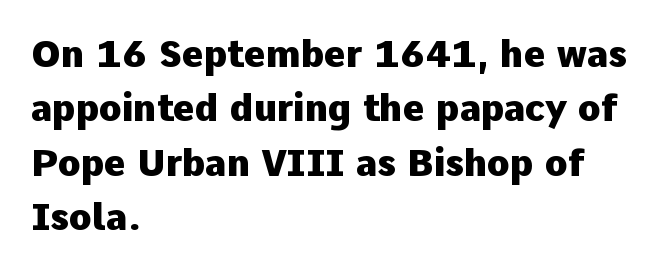
Q: Is the text bold? A: Yes.
Q: Is the text italic (slanted)? A: No, it is upright.
Q: Is the typeface a serif or a sans-serif typeface? A: Sans-serif.
Q: Is the text underlined? A: No.
Q: How is the paragraph aligned? A: Left-aligned.
Q: Is the spacing between letters normal or unusually wide? A: Normal.
Q: Is the spacing between lines tight, normal or loose? A: Normal.
Q: Width (condensed, normal, or wide)? A: Normal.
Q: Stroke contrast? A: Low.
Q: x-height? A: Medium.
Q: Monospaced? A: No.
